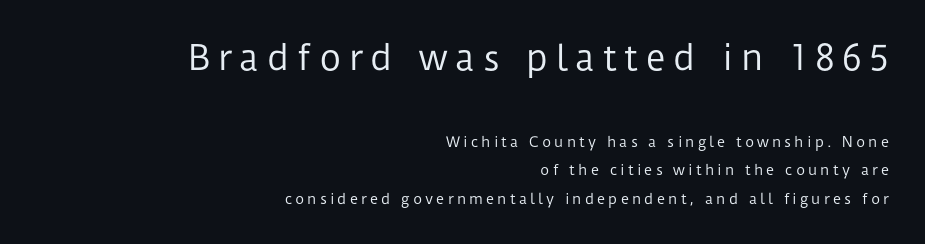
{"serif": "no", "italic": "no", "bold": "no", "weight": "regular", "width": "normal", "stroke_contrast": "low", "x_height": "medium", "monospaced": "no", "underline": "no", "align": "right", "line_spacing": "loose", "line_spacing_ratio": 2.04, "letter_spacing": "wide", "letter_spacing_em": 0.22, "larger_block": "first", "size_ratio": 2.43, "glyph_px": 34}
